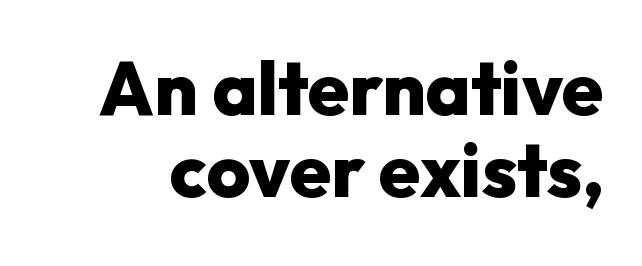
Q: Is the text bold? A: Yes.
Q: Is the text italic (slanted)? A: No, it is upright.
Q: Is the typeface a serif or a sans-serif typeface? A: Sans-serif.
Q: Is the text underlined? A: No.
Q: Is the spacing between letters normal or unusually wide? A: Normal.
Q: Is the spacing between lines tight, normal or loose? A: Tight.
Q: Width (condensed, normal, or wide)? A: Normal.
Q: Stroke contrast? A: Low.
Q: x-height? A: Medium.
Q: Monospaced? A: No.
